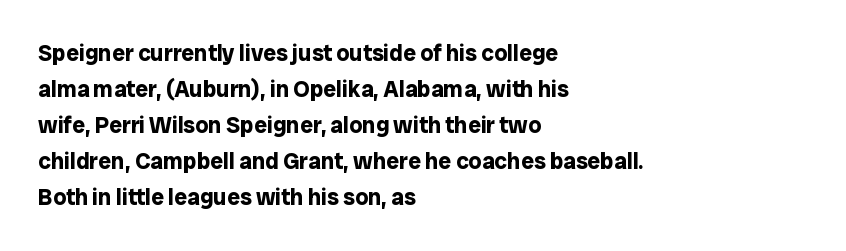
The line-height multiplier appears to be the usual default. Plain, unruled lines of type. The type is set solid horizontally, with unmodified tracking. Horizontal alignment here is leftward, the default for most running prose. Does the weight exceed regular? Yes, all the way to bold.
